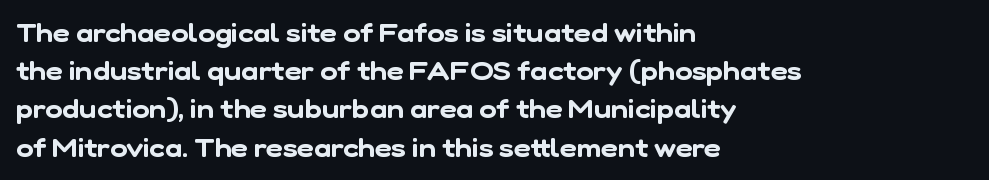
Q: Is the text underlined? A: No.
Q: How is the paragraph aligned? A: Left-aligned.
Q: Is the spacing between letters normal or unusually wide? A: Normal.
Q: Is the spacing between lines tight, normal or loose? A: Normal.
